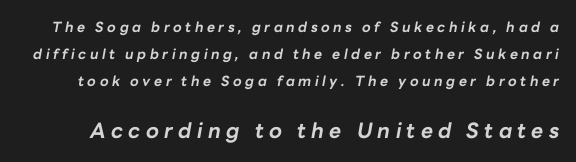
The image shows 21 px bold type, italic (leaning right); set loose line spacing (1.94x), unusually wide letter spacing (+0.25 em), not underlined; the second (bottom) block is 1.5x larger.
